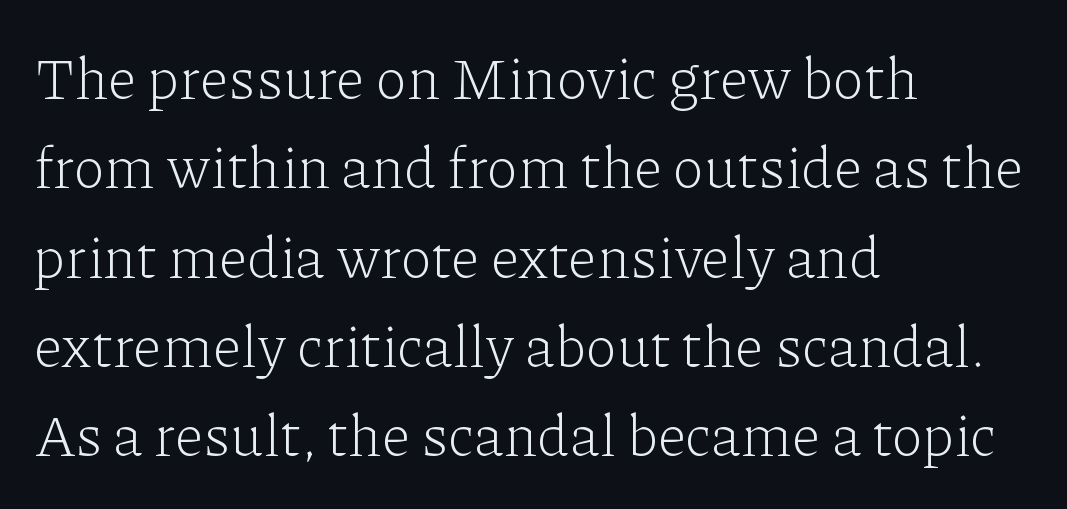
The lettering stays uniformly vertical, giving the passage a roman look. Caption: face not bold, strokes unweighted. Tracking value appears to be zero — textbook default spacing. You could not count columns in this text — the font is proportionally spaced. A clean baseline with only descenders dipping below it.
